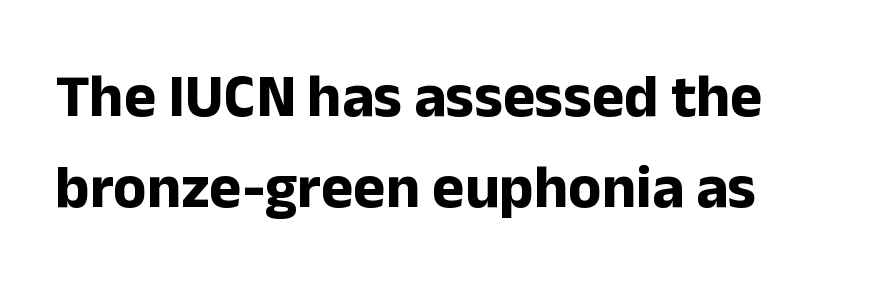
Q: Is the text bold? A: Yes.
Q: Is the text italic (slanted)? A: No, it is upright.
Q: Is the typeface a serif or a sans-serif typeface? A: Sans-serif.
Q: Is the text underlined? A: No.
Q: Is the spacing between letters normal or unusually wide? A: Normal.
Q: Is the spacing between lines tight, normal or loose? A: Normal.
Q: Width (condensed, normal, or wide)? A: Normal.
Q: Stroke contrast? A: Low.
Q: x-height? A: Medium.
Q: Monospaced? A: No.
